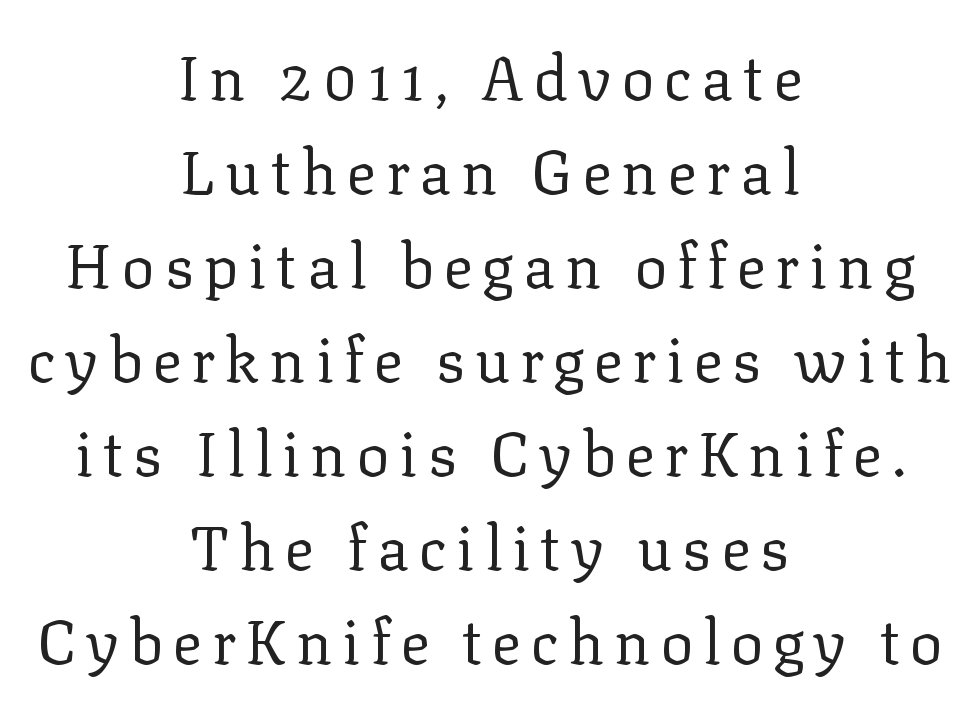
Do the characters align in a grid? No, the font is proportional. Compared with a typical body face, this is equally light or lighter still. You can tell from the footed stems that serif type was used. Posture: straight, roman, zero tilt. Bare-footed words on every line.
